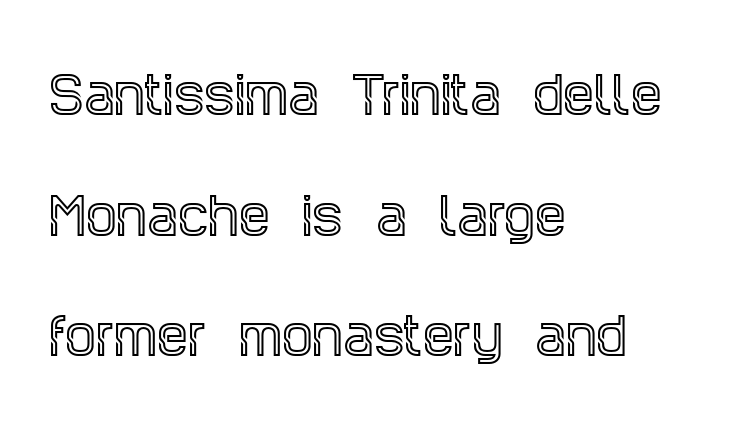
The image shows 49 px condensed serif type, upright; set left-aligned, loose line spacing (2.46x), normal letter spacing, not underlined; a large x-height.
